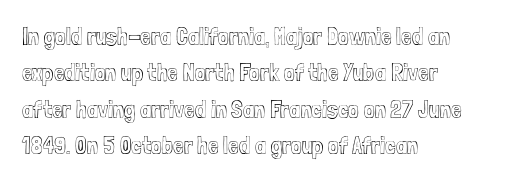
The image shows 24 px text type, upright; set left-aligned, normal line spacing (1.52x), normal letter spacing, not underlined.
